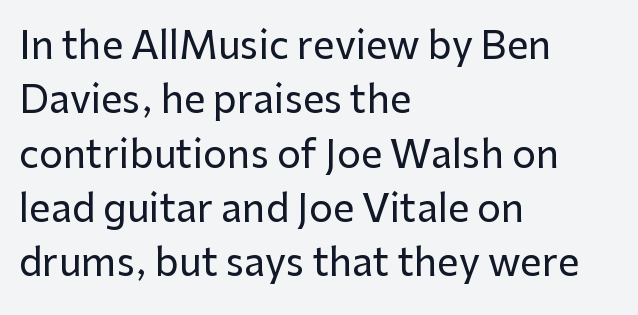
{"serif": "no", "italic": "no", "width": "normal", "stroke_contrast": "low", "x_height": "medium", "monospaced": "no", "underline": "no", "align": "left", "line_spacing": "normal", "line_spacing_ratio": 1.43, "letter_spacing": "normal", "letter_spacing_em": 0.0, "glyph_px": 38}
